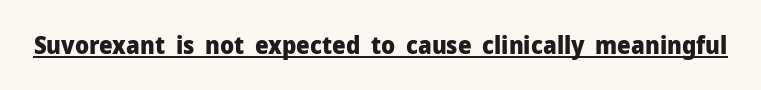
Students, observe the line beneath the letters — that is underlining. Upright lettering throughout. Summary of weight: heavy, a full bold. Here the glyphs are tracked normally, forming tight word shapes.
